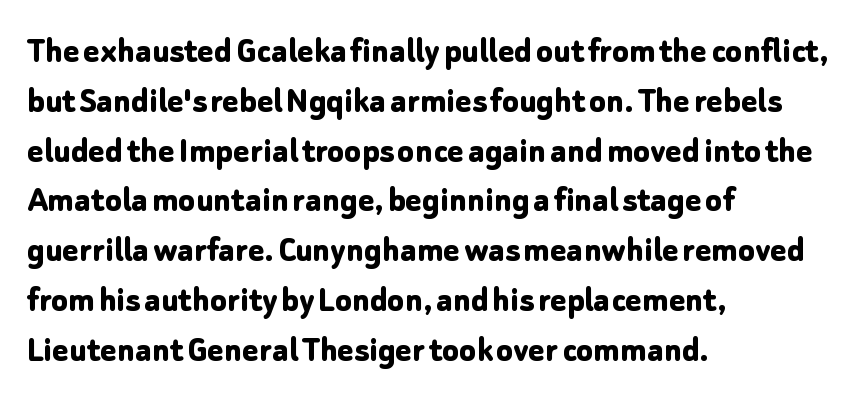
Q: Is the text bold? A: Yes.
Q: Is the text italic (slanted)? A: No, it is upright.
Q: Is the typeface a serif or a sans-serif typeface? A: Sans-serif.
Q: Is the text underlined? A: No.
Q: How is the paragraph aligned? A: Left-aligned.
Q: Is the spacing between letters normal or unusually wide? A: Normal.
Q: Is the spacing between lines tight, normal or loose? A: Normal.
Q: Width (condensed, normal, or wide)? A: Normal.
Q: Stroke contrast? A: Low.
Q: x-height? A: Medium.
Q: Monospaced? A: No.
